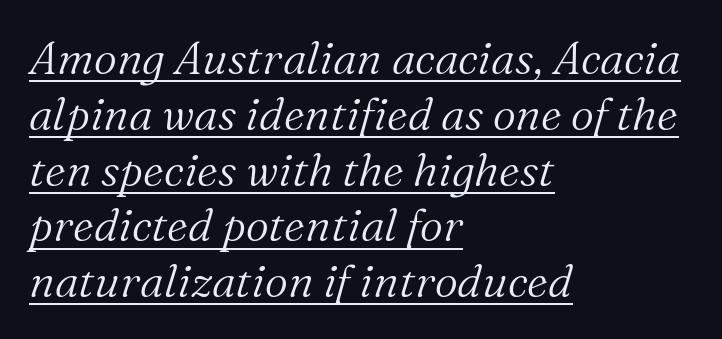
Q: Is the text bold? A: No.
Q: Is the text italic (slanted)? A: Yes, it leans right by about 16 degrees.
Q: Is the typeface a serif or a sans-serif typeface? A: Serif.
Q: Is the text underlined? A: Yes.
Q: How is the paragraph aligned? A: Left-aligned.
Q: Is the spacing between letters normal or unusually wide? A: Normal.
Q: Width (condensed, normal, or wide)? A: Normal.
Q: Stroke contrast? A: Medium.
Q: x-height? A: Medium.
Q: Monospaced? A: No.
